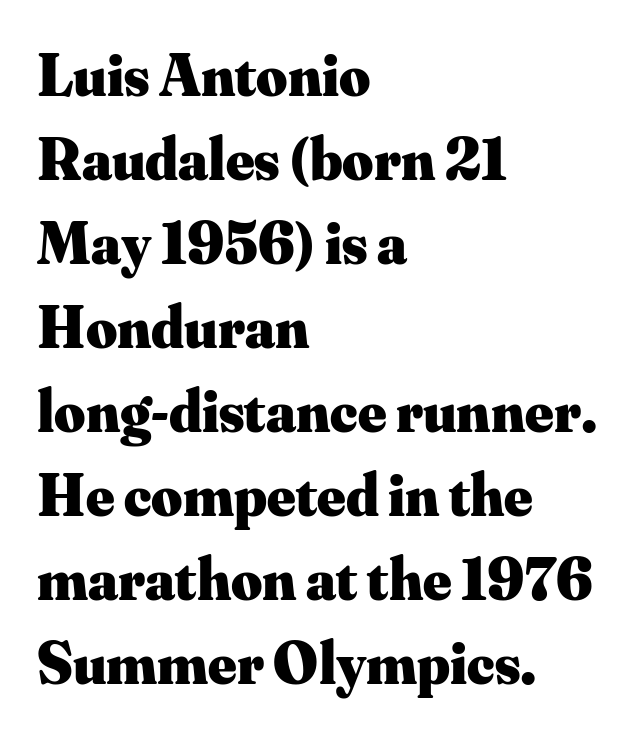
{"serif": "yes", "italic": "no", "bold": "yes", "weight": "heavy", "width": "normal", "stroke_contrast": "medium", "x_height": "small", "monospaced": "no", "underline": "no", "align": "left", "line_spacing": "normal", "line_spacing_ratio": 1.4, "letter_spacing": "normal", "letter_spacing_em": 0.0, "glyph_px": 60}
